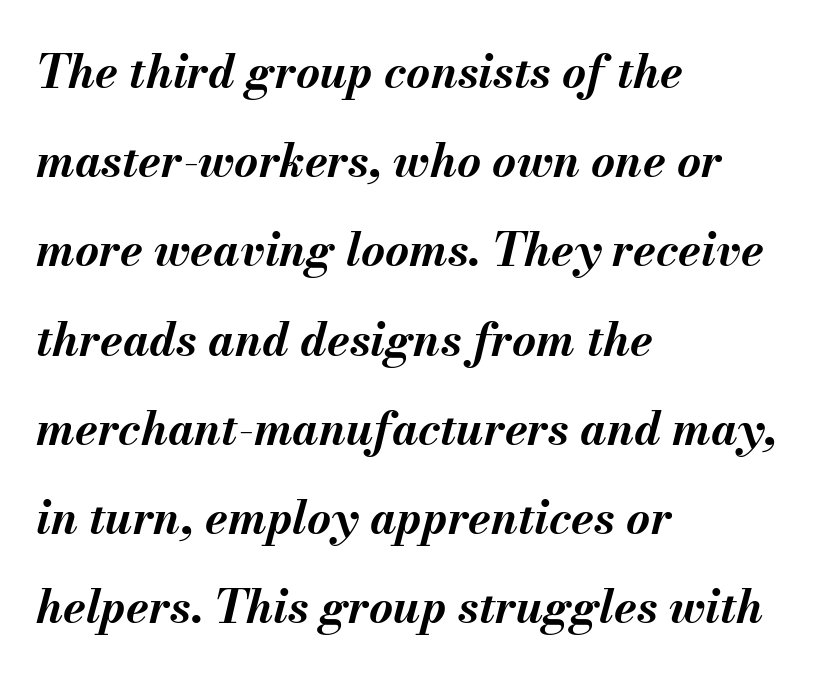
The image shows 46 px bold type, italic (leaning right); set left-aligned, loose line spacing (1.94x), normal letter spacing, not underlined; medium stroke contrast and a small x-height.
